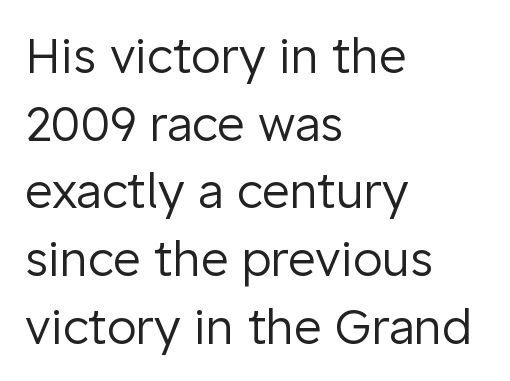
Q: Is the text bold? A: No.
Q: Is the text italic (slanted)? A: No, it is upright.
Q: Is the typeface a serif or a sans-serif typeface? A: Sans-serif.
Q: Is the text underlined? A: No.
Q: How is the paragraph aligned? A: Left-aligned.
Q: Is the spacing between letters normal or unusually wide? A: Normal.
Q: Is the spacing between lines tight, normal or loose? A: Normal.
Q: Width (condensed, normal, or wide)? A: Normal.
Q: Stroke contrast? A: Low.
Q: x-height? A: Medium.
Q: Monospaced? A: No.
